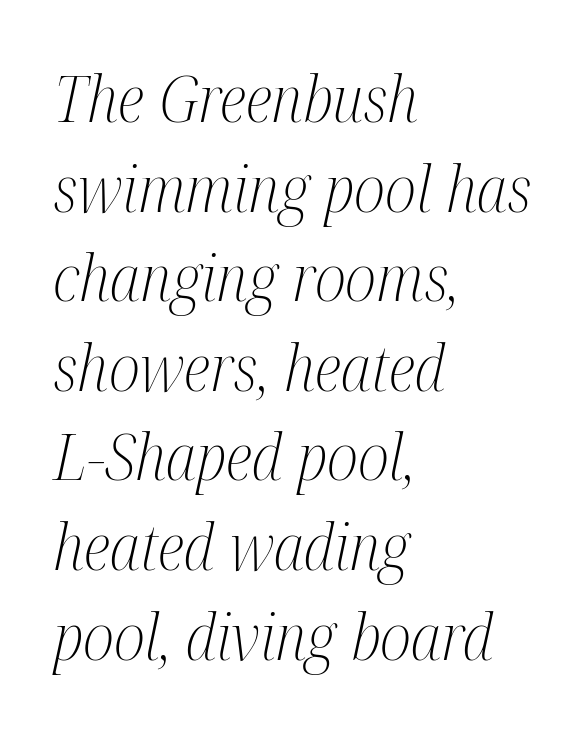
What kind of face is this? One with serifs. The gap between lines stays unmarked. Emphasis-style slanted type is in use. Compared with a centered layout, this one pins lines to the left instead.
